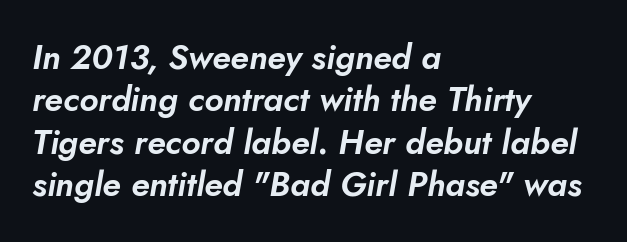
Q: Is the text italic (slanted)? A: Yes, it leans right by about 10 degrees.
Q: Is the text underlined? A: No.
Q: How is the paragraph aligned? A: Left-aligned.
Q: Is the spacing between letters normal or unusually wide? A: Normal.
Q: Is the spacing between lines tight, normal or loose? A: Normal.
Q: Width (condensed, normal, or wide)? A: Normal.
Q: Stroke contrast? A: Low.
Q: x-height? A: Small.
Q: Monospaced? A: No.
